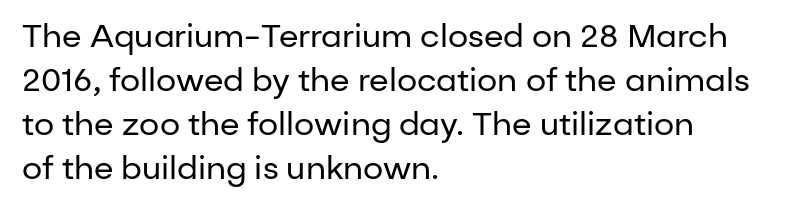
{"serif": "no", "italic": "no", "bold": "no", "weight": "regular", "width": "normal", "stroke_contrast": "low", "x_height": "medium", "monospaced": "no", "underline": "no", "align": "left", "line_spacing": "normal", "line_spacing_ratio": 1.38, "letter_spacing": "normal", "letter_spacing_em": 0.0, "glyph_px": 32}
